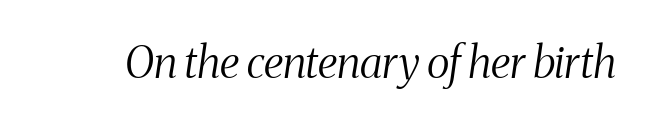
Q: Is the text bold? A: No.
Q: Is the text italic (slanted)? A: Yes, it leans right by about 8 degrees.
Q: Is the typeface a serif or a sans-serif typeface? A: Serif.
Q: Is the text underlined? A: No.
Q: Is the spacing between letters normal or unusually wide? A: Normal.
Q: Width (condensed, normal, or wide)? A: Condensed.
Q: Stroke contrast? A: Medium.
Q: x-height? A: Medium.
Q: Monospaced? A: No.
